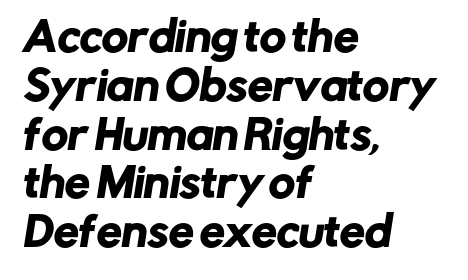
Q: Is the typeface a serif or a sans-serif typeface? A: Sans-serif.
Q: Is the text underlined? A: No.
Q: How is the paragraph aligned? A: Left-aligned.
Q: Is the spacing between letters normal or unusually wide? A: Normal.
Q: Width (condensed, normal, or wide)? A: Normal.
Q: Stroke contrast? A: Low.
Q: x-height? A: Medium.
Q: Monospaced? A: No.
